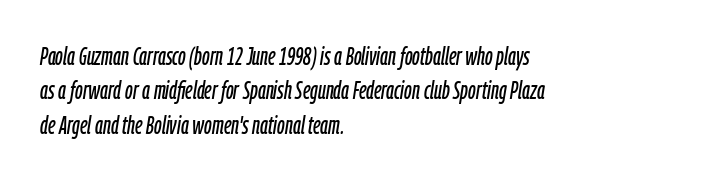
Q: Is the text italic (slanted)? A: Yes, it leans right by about 9 degrees.
Q: Is the text underlined? A: No.
Q: How is the paragraph aligned? A: Left-aligned.
Q: Is the spacing between letters normal or unusually wide? A: Normal.
Q: Is the spacing between lines tight, normal or loose? A: Normal.
